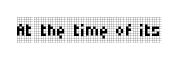
A roman cut, with each character standing at attention. Decoration check: the copy has no underline. The gaps between neighbouring characters are ordinary and unremarkable. Bold? No — there's no thickening of the strokes.
